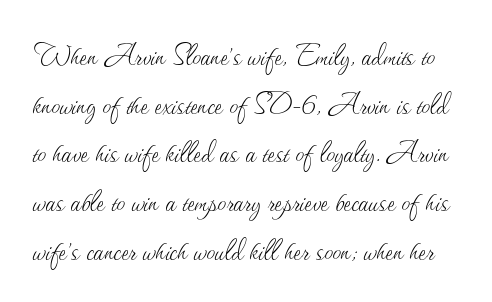
{"bold": "no", "weight": "thin", "width": "normal", "stroke_contrast": "medium", "x_height": "small", "monospaced": "no", "underline": "no", "line_spacing": "normal", "line_spacing_ratio": 1.39, "letter_spacing": "normal", "letter_spacing_em": 0.0, "glyph_px": 35}
